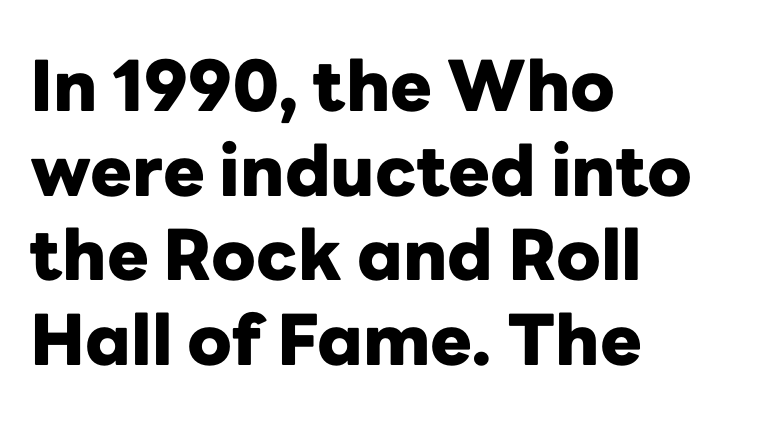
Q: Is the text bold? A: Yes.
Q: Is the text italic (slanted)? A: No, it is upright.
Q: Is the typeface a serif or a sans-serif typeface? A: Sans-serif.
Q: Is the text underlined? A: No.
Q: How is the paragraph aligned? A: Left-aligned.
Q: Is the spacing between letters normal or unusually wide? A: Normal.
Q: Width (condensed, normal, or wide)? A: Normal.
Q: Stroke contrast? A: Low.
Q: x-height? A: Medium.
Q: Monospaced? A: No.
